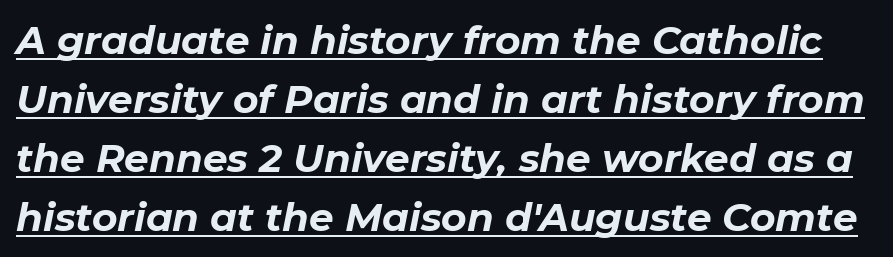
The axis of the letterforms is tilted away from vertical. The font is running at its bold setting. There is no visible air inserted between adjacent glyphs. The rendering uses natural spacing where letterforms have individual widths. Each line of the rendering has a horizontal stroke beneath the glyphs. This block has exactly the height ordinary leading produces.
